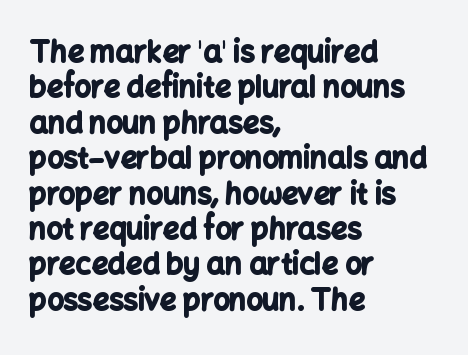
The image shows 29 px bold sans-serif type, upright; set left-aligned, line spacing 1.22x, normal letter spacing, not underlined; low stroke contrast and a medium x-height.
